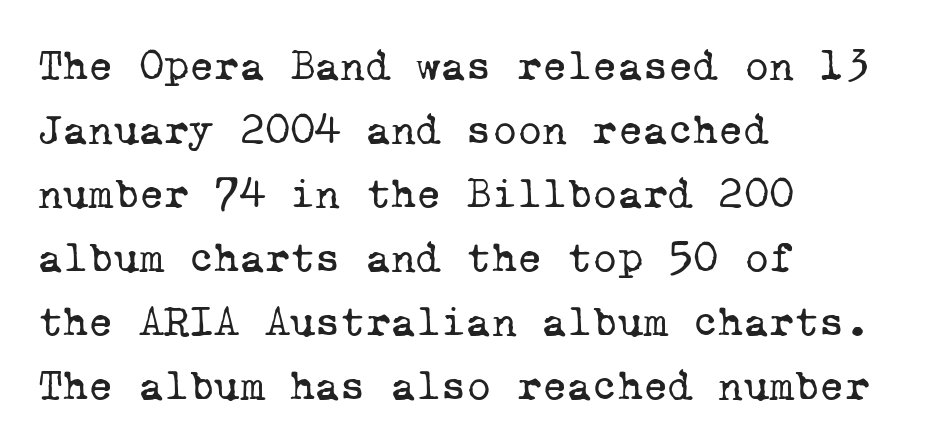
Q: Is the text bold? A: No.
Q: Is the typeface a serif or a sans-serif typeface? A: Serif.
Q: Is the text underlined? A: No.
Q: How is the paragraph aligned? A: Left-aligned.
Q: Is the spacing between letters normal or unusually wide? A: Normal.
Q: Is the spacing between lines tight, normal or loose? A: Normal.
Q: Width (condensed, normal, or wide)? A: Normal.
Q: Stroke contrast? A: Low.
Q: x-height? A: Medium.
Q: Monospaced? A: Yes.
